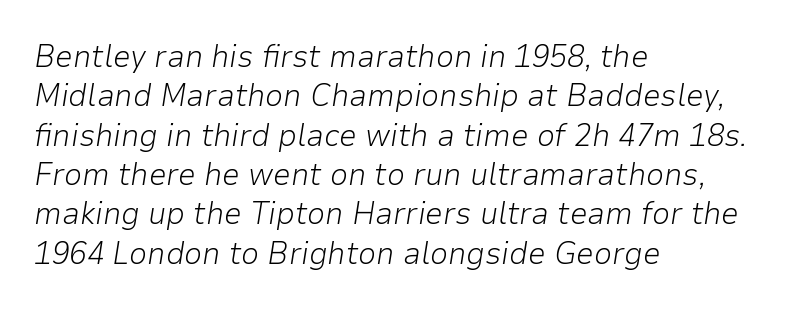
{"italic": "yes", "lean": "right", "slant_degrees": 9, "bold": "no", "weight": "light", "width": "normal", "stroke_contrast": "low", "x_height": "medium", "monospaced": "no", "underline": "no", "align": "left", "line_spacing_ratio": 1.23, "letter_spacing": "normal", "letter_spacing_em": 0.0, "glyph_px": 32}
